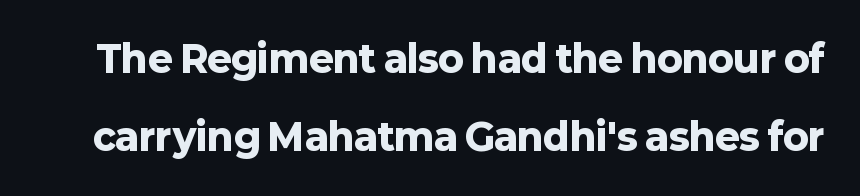
Horizontal bands of white between lines are thick stripes. A bare baseline throughout the passage. Is there any slant? The stems are plumb. The rendering keeps characters at their native spacing.
